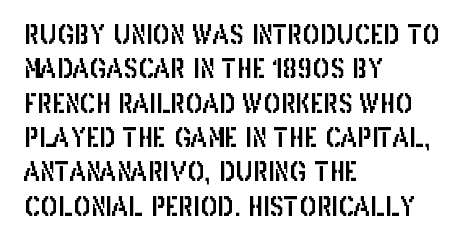
Q: Is the text italic (slanted)? A: No, it is upright.
Q: Is the text underlined? A: No.
Q: How is the paragraph aligned? A: Left-aligned.
Q: Is the spacing between letters normal or unusually wide? A: Normal.
Q: Is the spacing between lines tight, normal or loose? A: Normal.
